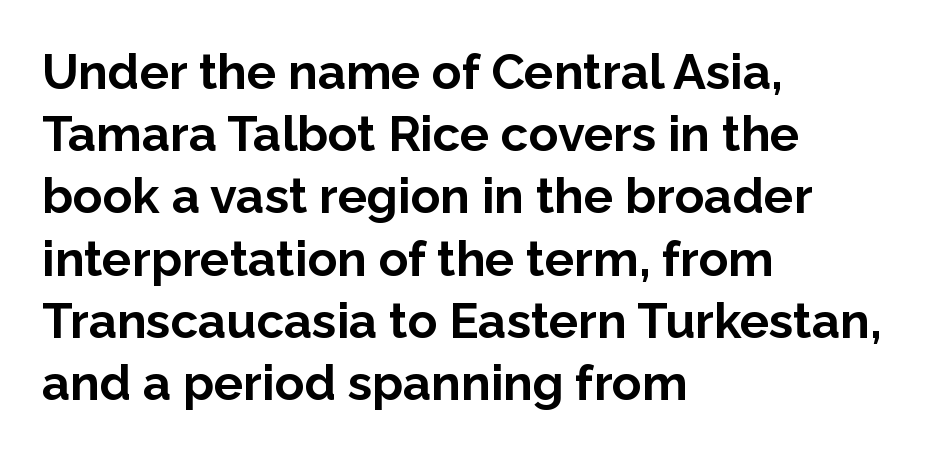
Q: Is the text bold? A: Yes.
Q: Is the text italic (slanted)? A: No, it is upright.
Q: Is the typeface a serif or a sans-serif typeface? A: Sans-serif.
Q: Is the text underlined? A: No.
Q: How is the paragraph aligned? A: Left-aligned.
Q: Is the spacing between letters normal or unusually wide? A: Normal.
Q: Is the spacing between lines tight, normal or loose? A: Normal.
Q: Width (condensed, normal, or wide)? A: Normal.
Q: Stroke contrast? A: Low.
Q: x-height? A: Medium.
Q: Monospaced? A: No.
